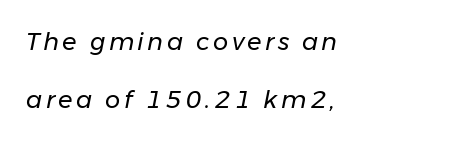
The image shows 24 px text type, italic (leaning right); set left-aligned, loose line spacing (2.4x), not underlined.
